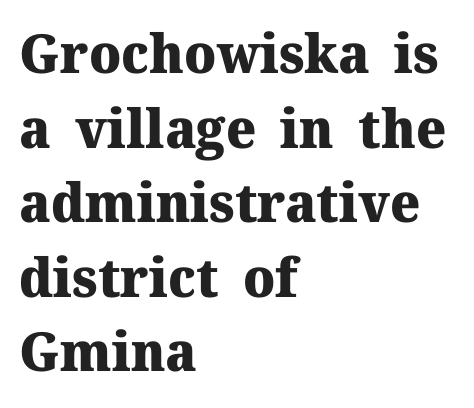
Notice how thick the strokes are: this is what a full bold looks like. The specimen omits any rule beneath the text block's lines. Students, observe: this is what conventionally led text looks like. Notice how the passage keeps a crisp vertical edge on the left only.
